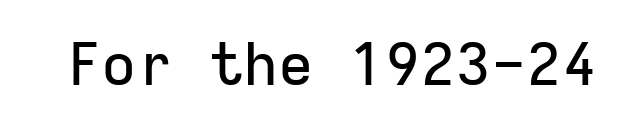
The image shows 59 px sans-serif type, upright, monospaced; set normal letter spacing, not underlined; low stroke contrast and a medium x-height.
